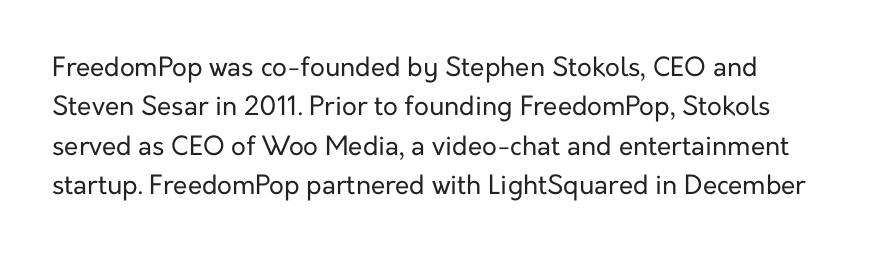
Q: Is the text bold? A: No.
Q: Is the text italic (slanted)? A: No, it is upright.
Q: Is the text underlined? A: No.
Q: Is the spacing between letters normal or unusually wide? A: Normal.
Q: Is the spacing between lines tight, normal or loose? A: Normal.
